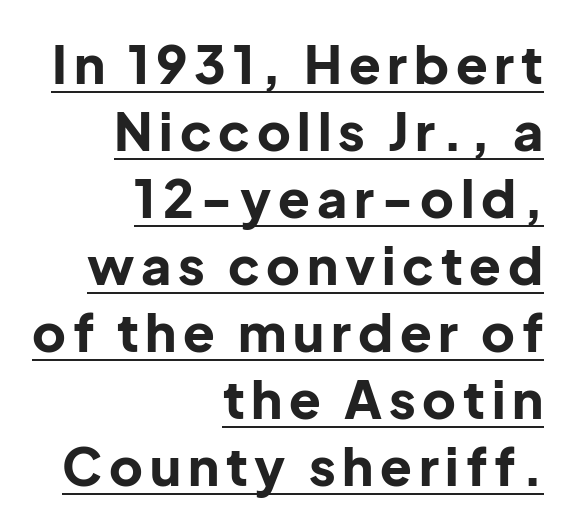
I'd call this a sans setting — the letters go barefoot. Think of a printed novel: that variable character pitch is what you see here. Glance below the letters and you will spot a drawn line. The letters stand straight up with perfectly vertical stems. Every letter is thick-stroked: bold, no question.
